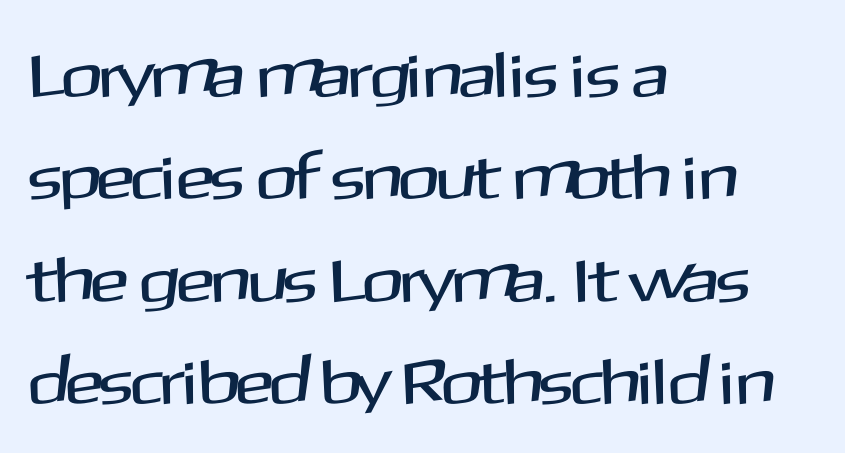
Q: Is the text italic (slanted)? A: No, it is upright.
Q: Is the typeface a serif or a sans-serif typeface? A: Sans-serif.
Q: Is the text underlined? A: No.
Q: How is the paragraph aligned? A: Left-aligned.
Q: Is the spacing between letters normal or unusually wide? A: Normal.
Q: Is the spacing between lines tight, normal or loose? A: Normal.
Q: Width (condensed, normal, or wide)? A: Normal.
Q: Stroke contrast? A: Medium.
Q: x-height? A: Medium.
Q: Monospaced? A: No.
